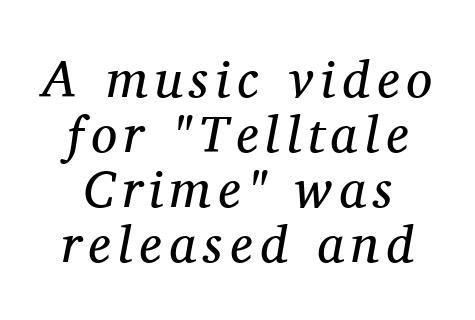
{"serif": "yes", "italic": "yes", "lean": "right", "slant_degrees": 11, "bold": "no", "weight": "regular", "width": "normal", "stroke_contrast": "medium", "x_height": "medium", "monospaced": "no", "underline": "no", "align": "center", "line_spacing": "tight", "line_spacing_ratio": 1.06, "glyph_px": 52}
